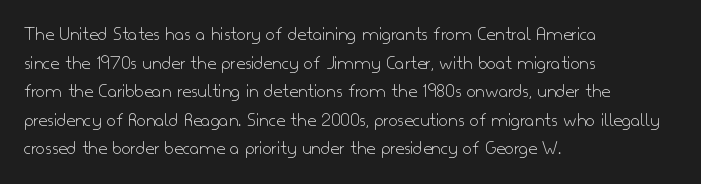
Honestly, the letter spacing is just normal — you wouldn't notice it. Every row of glyphs begins at an identical x-position on the left. The lettering holds an erect, upright posture throughout. A typesetter would call this leading conventional body-copy spacing.
